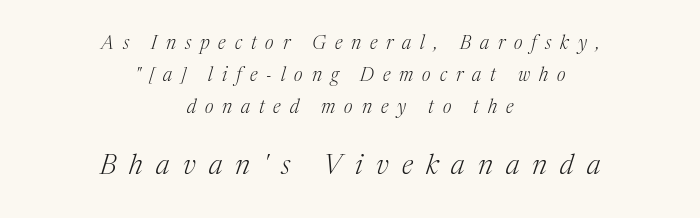
Q: Is the text bold? A: No.
Q: Is the text italic (slanted)? A: Yes, it leans right by about 17 degrees.
Q: Is the typeface a serif or a sans-serif typeface? A: Serif.
Q: Is the text underlined? A: No.
Q: How is the paragraph aligned? A: Centered.
Q: Is the spacing between letters normal or unusually wide? A: Unusually wide.
Q: Is the spacing between lines tight, normal or loose? A: Normal.
Q: Which block of text is set in a larger size, the first (top) or the second (bottom)? A: The second (bottom) one.
Q: Width (condensed, normal, or wide)? A: Normal.
Q: Stroke contrast? A: Medium.
Q: x-height? A: Medium.
Q: Monospaced? A: No.
